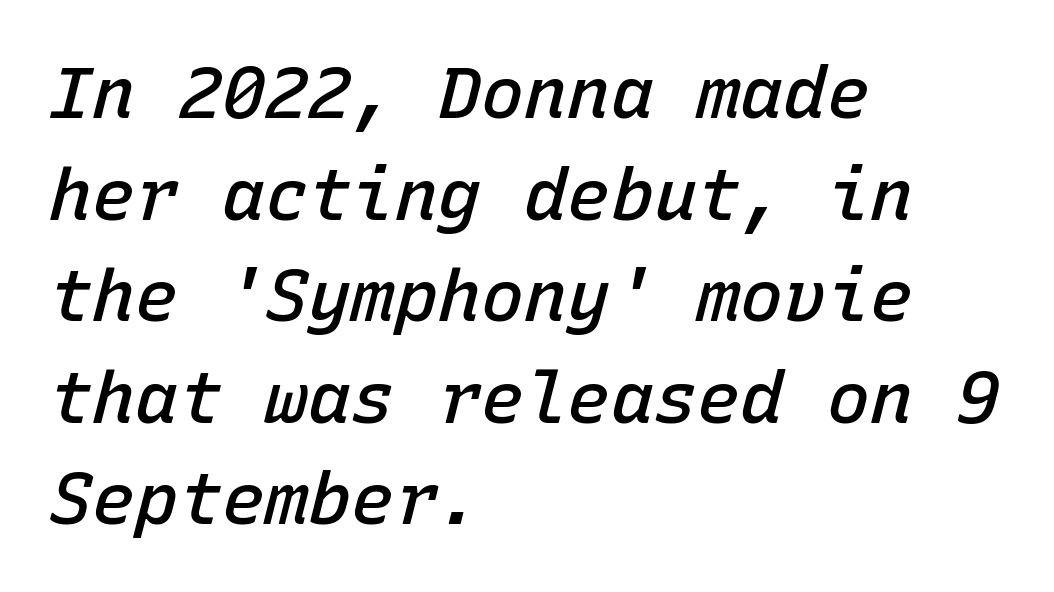
The image shows 72 px semibold type, italic (leaning right), monospaced; set left-aligned, normal line spacing (1.41x), normal letter spacing, not underlined; low stroke contrast and a medium x-height.
